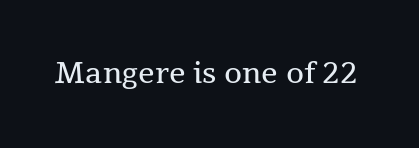
Q: Is the text bold? A: No.
Q: Is the text italic (slanted)? A: No, it is upright.
Q: Is the typeface a serif or a sans-serif typeface? A: Serif.
Q: Is the text underlined? A: No.
Q: Is the spacing between letters normal or unusually wide? A: Normal.
Q: Width (condensed, normal, or wide)? A: Normal.
Q: Stroke contrast? A: Medium.
Q: x-height? A: Medium.
Q: Monospaced? A: No.
